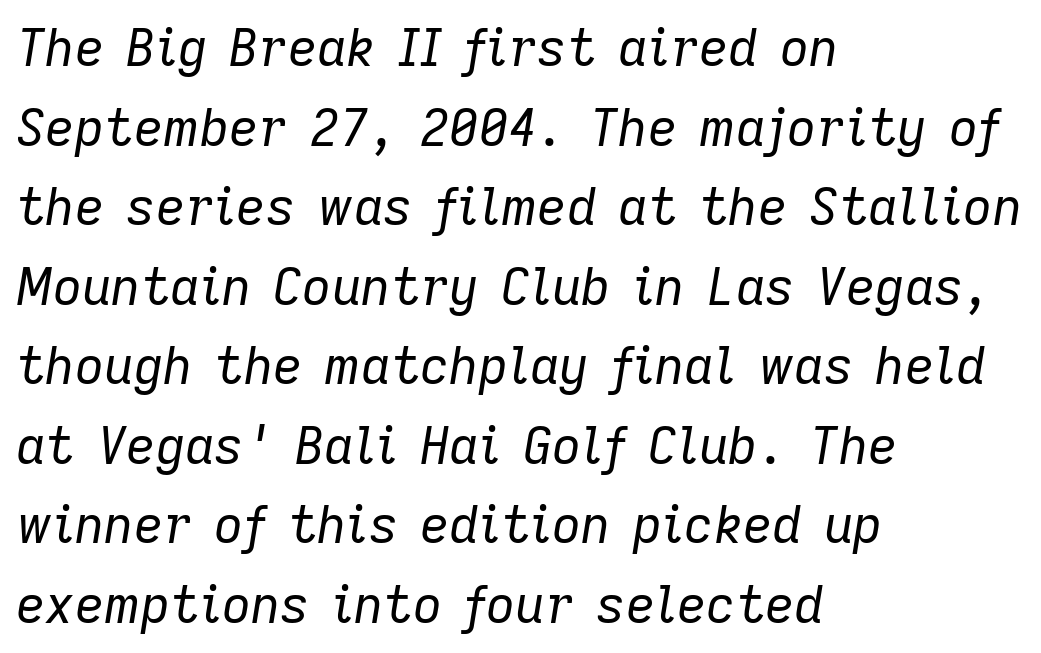
Q: Is the text bold? A: No.
Q: Is the text italic (slanted)? A: Yes, it leans right by about 9 degrees.
Q: Is the text underlined? A: No.
Q: How is the paragraph aligned? A: Left-aligned.
Q: Is the spacing between letters normal or unusually wide? A: Normal.
Q: Is the spacing between lines tight, normal or loose? A: Normal.
Q: Width (condensed, normal, or wide)? A: Normal.
Q: Stroke contrast? A: Low.
Q: x-height? A: Medium.
Q: Monospaced? A: No.
